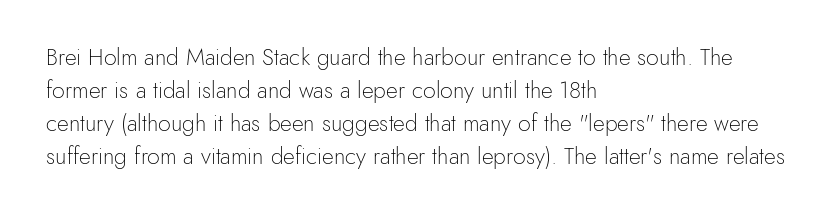
The image shows 23 px text type, upright; set left-aligned, normal line spacing (1.43x), normal letter spacing, not underlined.
